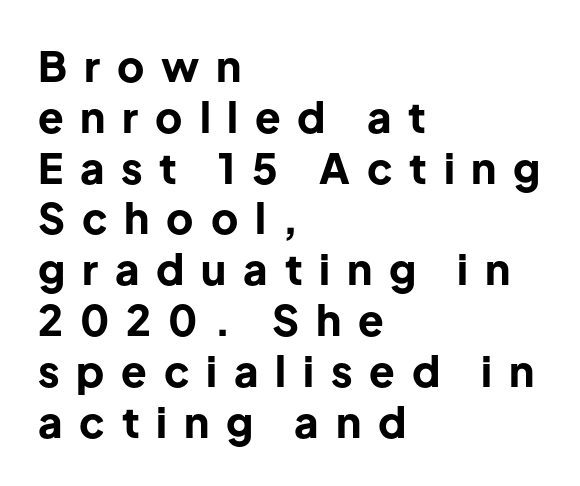
Nothing sits at the stroke ends, so this counts as sans-serif. The font is running at its bold setting. Ascenders rise straight up at ninety degrees. Each letter keeps its own natural width here, so spacing adapts to shape. Words float on clear page, feet unadorned.
